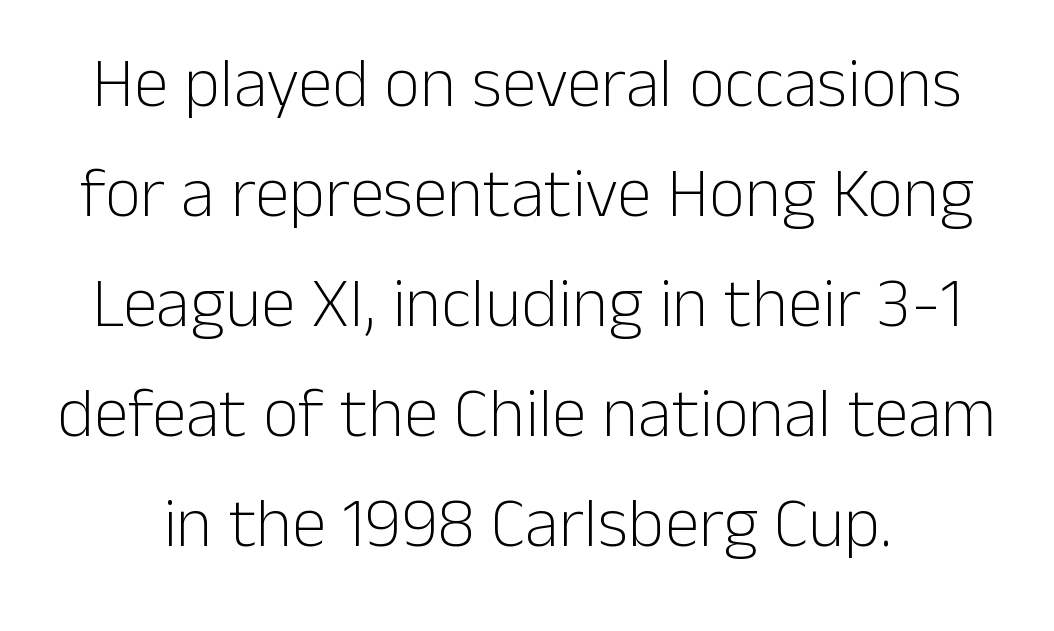
{"serif": "no", "italic": "no", "bold": "no", "weight": "light", "width": "normal", "stroke_contrast": "low", "x_height": "medium", "monospaced": "no", "underline": "no", "line_spacing": "normal", "line_spacing_ratio": 1.57, "letter_spacing": "normal", "letter_spacing_em": 0.0, "glyph_px": 70}
